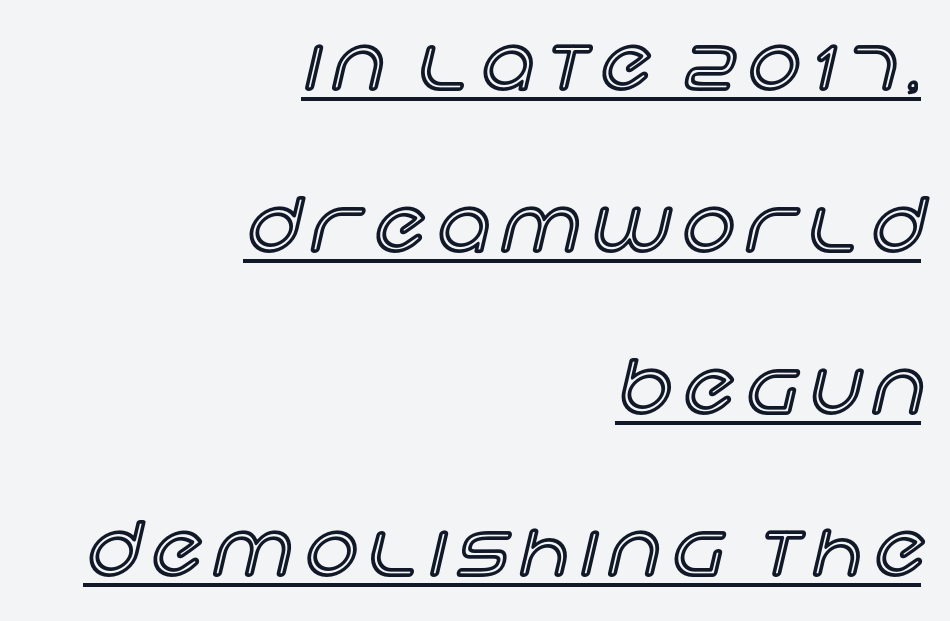
{"width": "normal", "x_height": "large", "monospaced": "no", "underline": "yes", "align": "right", "line_spacing": "loose", "line_spacing_ratio": 2.22, "glyph_px": 73}
